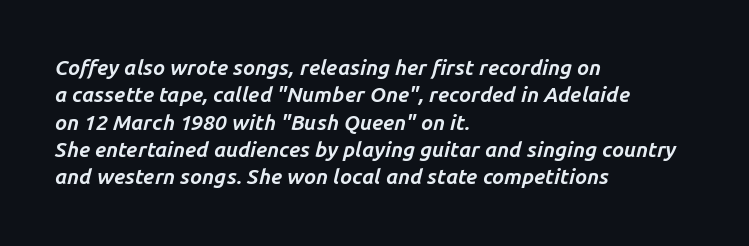
Reading down the block, your eye returns to a fixed left position each line. I'd describe the lettering as bold — thick and assertive. Quick note: interline space is typical. Lines of text with bare space underneath. Italic: yes, the glyphs are oblique.
